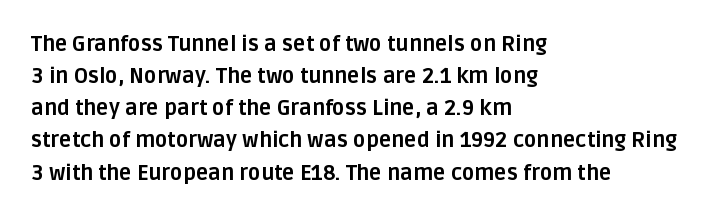
{"italic": "no", "bold": "yes", "underline": "no", "align": "left", "line_spacing": "normal", "line_spacing_ratio": 1.53, "letter_spacing": "normal", "letter_spacing_em": 0.0, "glyph_px": 21}
